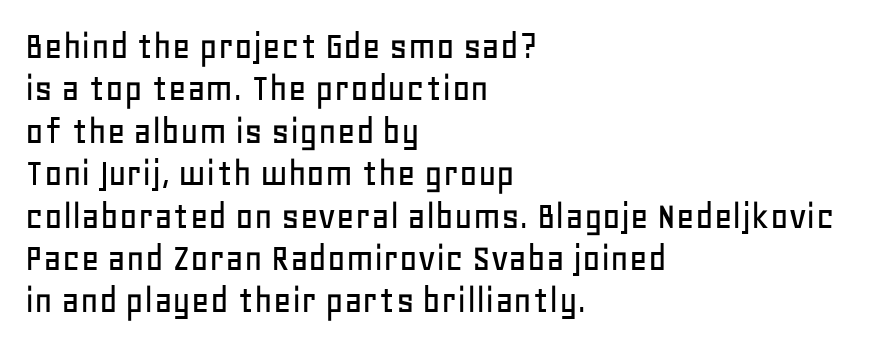
No feet cap the strokes, marking this as sans-serif type. Underlining? Definitely not there. The face used here is rendered with its standard letterfit. The line-height multiplier appears low, near solid setting.
